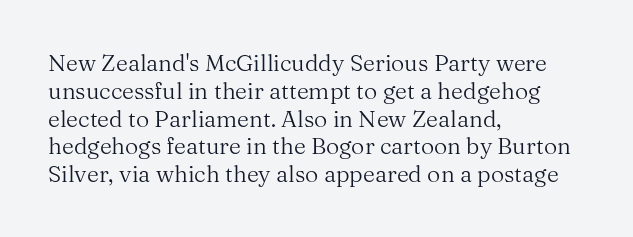
The image shows 23 px text type, upright; set left-aligned, line spacing 1.21x, normal letter spacing, not underlined.
